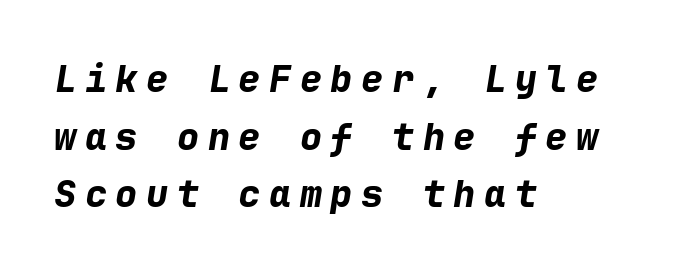
The image shows 37 px bold type, italic (leaning right), monospaced; set left-aligned, normal line spacing (1.56x), unusually wide letter spacing (+0.23 em), not underlined; low stroke contrast and a medium x-height.
